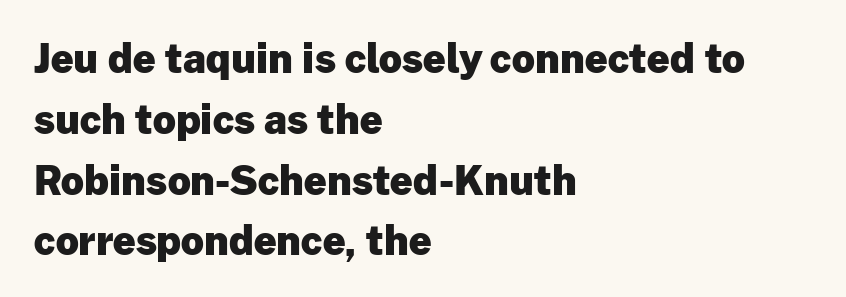
The image shows 40 px heavy sans-serif type, upright; set left-aligned, normal line spacing (1.52x), normal letter spacing, not underlined; low stroke contrast and a medium x-height.
